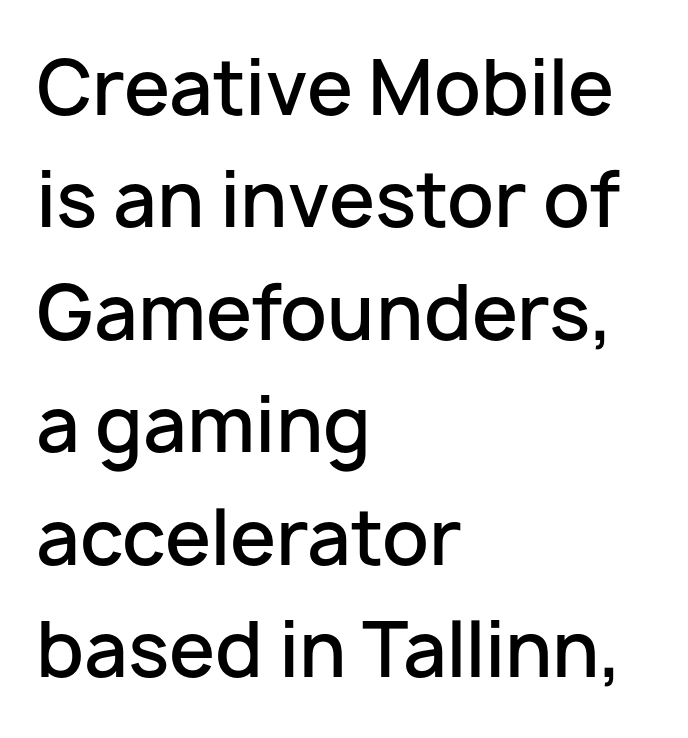
{"serif": "no", "italic": "no", "bold": "semi", "weight": "semibold", "width": "normal", "stroke_contrast": "low", "x_height": "medium", "monospaced": "no", "underline": "no", "align": "left", "line_spacing": "normal", "line_spacing_ratio": 1.52, "letter_spacing": "normal", "letter_spacing_em": 0.0, "glyph_px": 74}
